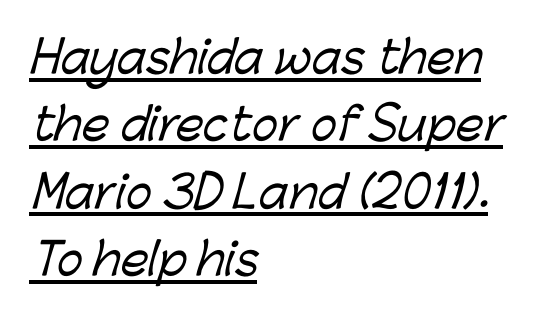
{"serif": "no", "width": "normal", "stroke_contrast": "low", "x_height": "medium", "monospaced": "no", "underline": "yes", "align": "left", "line_spacing": "normal", "line_spacing_ratio": 1.53, "letter_spacing": "normal", "letter_spacing_em": 0.0, "glyph_px": 44}
